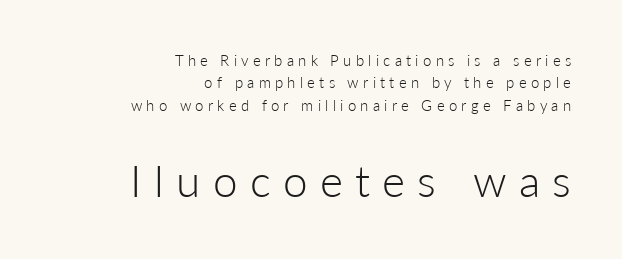
Size contrast runs from small at the top to large at the bottom. The lettering holds an erect, upright posture throughout. A typesetter would call this heavily tracked-out type. The strokes carry an ordinary text weight at most. Interline gaps are of average width in this sample.
